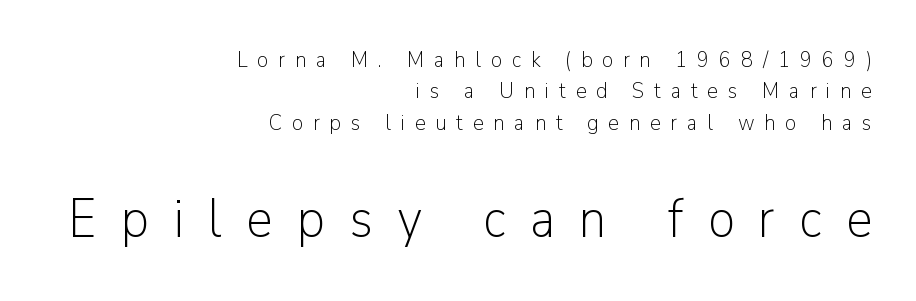
{"serif": "no", "italic": "no", "bold": "no", "weight": "light", "width": "normal", "stroke_contrast": "low", "x_height": "medium", "monospaced": "no", "underline": "no", "align": "right", "line_spacing": "normal", "line_spacing_ratio": 1.43, "letter_spacing": "wide", "letter_spacing_em": 0.45, "larger_block": "second", "size_ratio": 2.45, "glyph_px": 54}
